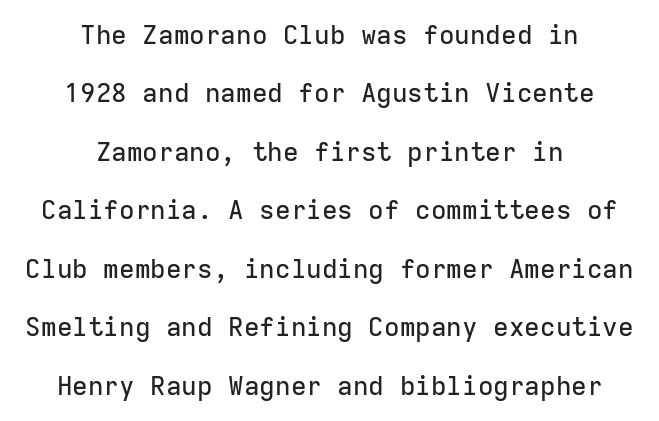
The image shows 26 px text type, upright; set centered, loose line spacing (2.25x), normal letter spacing, not underlined.
